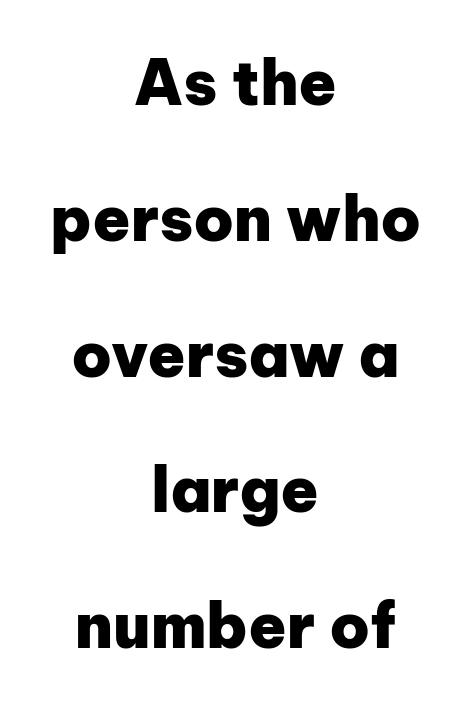
Q: Is the text bold? A: Yes.
Q: Is the text italic (slanted)? A: No, it is upright.
Q: Is the typeface a serif or a sans-serif typeface? A: Sans-serif.
Q: Is the text underlined? A: No.
Q: How is the paragraph aligned? A: Centered.
Q: Is the spacing between letters normal or unusually wide? A: Normal.
Q: Is the spacing between lines tight, normal or loose? A: Loose.
Q: Width (condensed, normal, or wide)? A: Normal.
Q: Stroke contrast? A: Low.
Q: x-height? A: Medium.
Q: Monospaced? A: No.
